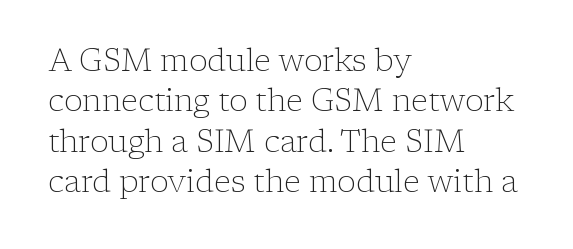
This is not heavy type; no bold has been used. One glance says typical: line gaps are just what's usual. Nothing unusual about the tracking: characters are spaced as the font intends. Do the letters lean? They stand straight. Spacing verdict: proportional, widths tailored to each character. A student would call this left alignment; a typographer would say flush left, rag right.
